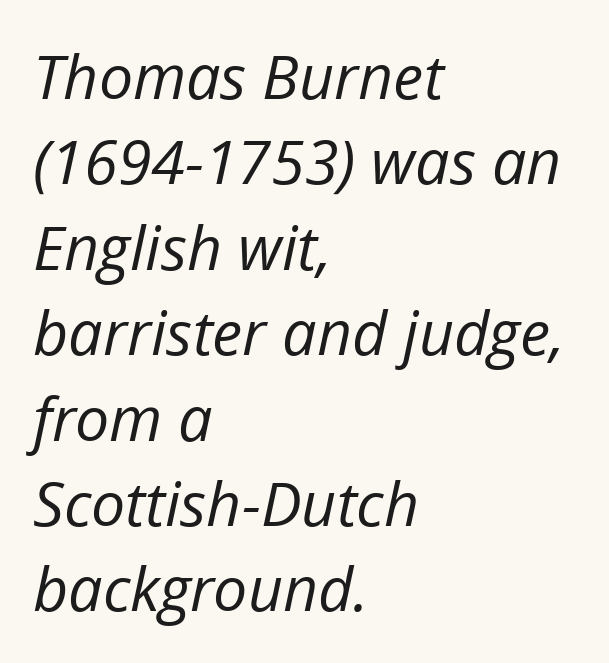
Q: Is the text bold? A: No.
Q: Is the text italic (slanted)? A: Yes, it leans right by about 12 degrees.
Q: Is the text underlined? A: No.
Q: How is the paragraph aligned? A: Left-aligned.
Q: Is the spacing between letters normal or unusually wide? A: Normal.
Q: Is the spacing between lines tight, normal or loose? A: Normal.
Q: Width (condensed, normal, or wide)? A: Normal.
Q: Stroke contrast? A: Low.
Q: x-height? A: Medium.
Q: Monospaced? A: No.
